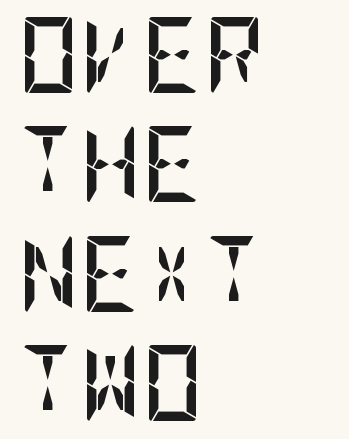
The image shows 76 px semibold, condensed sans-serif type, upright; set left-aligned, normal line spacing (1.44x), normal letter spacing, not underlined; low stroke contrast and a large x-height.
